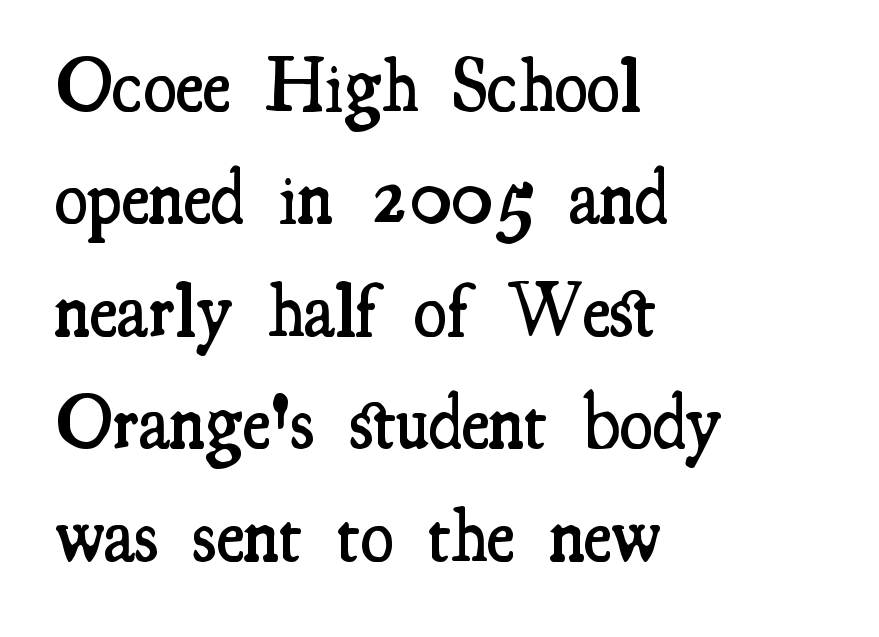
{"serif": "yes", "italic": "no", "bold": "semi", "weight": "semibold", "width": "condensed", "stroke_contrast": "medium", "x_height": "small", "monospaced": "no", "underline": "no", "align": "left", "line_spacing": "normal", "line_spacing_ratio": 1.48, "letter_spacing": "normal", "letter_spacing_em": 0.0, "glyph_px": 76}
